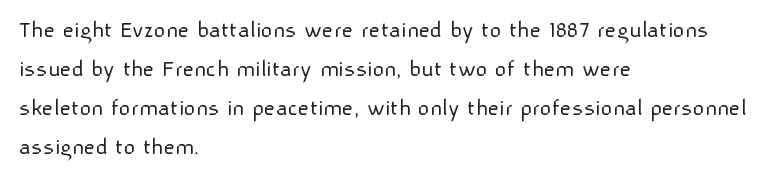
The image shows 25 px text type, upright; set left-aligned, normal line spacing (1.56x), normal letter spacing, not underlined.
